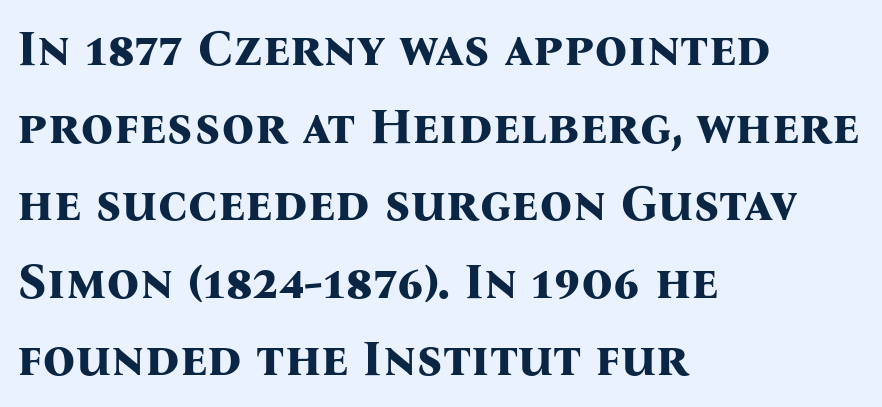
{"serif": "yes", "italic": "no", "bold": "yes", "weight": "bold", "width": "normal", "stroke_contrast": "medium", "x_height": "medium", "monospaced": "no", "underline": "no", "align": "left", "line_spacing": "normal", "line_spacing_ratio": 1.52, "letter_spacing": "normal", "letter_spacing_em": 0.0, "glyph_px": 51}
